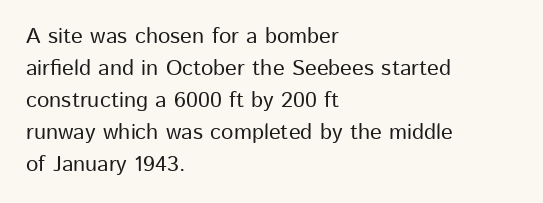
Q: Is the text italic (slanted)? A: No, it is upright.
Q: Is the text underlined? A: No.
Q: How is the paragraph aligned? A: Left-aligned.
Q: Is the spacing between letters normal or unusually wide? A: Normal.
Q: Is the spacing between lines tight, normal or loose? A: Normal.
